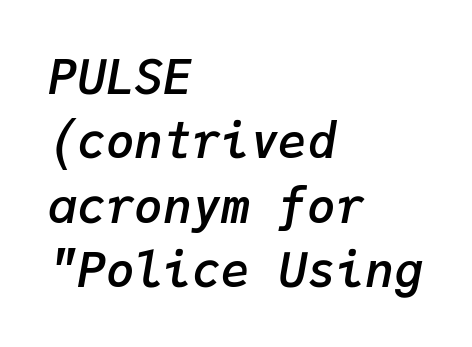
Q: Is the text bold? A: Semi-bold.
Q: Is the text italic (slanted)? A: Yes, it leans right by about 9 degrees.
Q: Is the text underlined? A: No.
Q: How is the paragraph aligned? A: Left-aligned.
Q: Is the spacing between letters normal or unusually wide? A: Normal.
Q: Is the spacing between lines tight, normal or loose? A: Normal.
Q: Width (condensed, normal, or wide)? A: Normal.
Q: Stroke contrast? A: Low.
Q: x-height? A: Medium.
Q: Monospaced? A: Yes.
